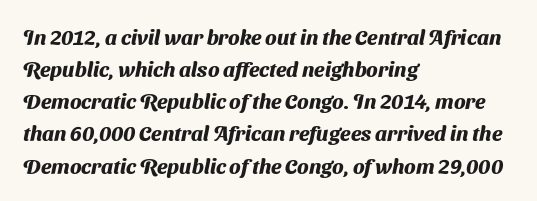
Q: Is the text bold? A: Yes.
Q: Is the text underlined? A: No.
Q: How is the paragraph aligned? A: Left-aligned.
Q: Is the spacing between letters normal or unusually wide? A: Normal.
Q: Is the spacing between lines tight, normal or loose? A: Normal.
